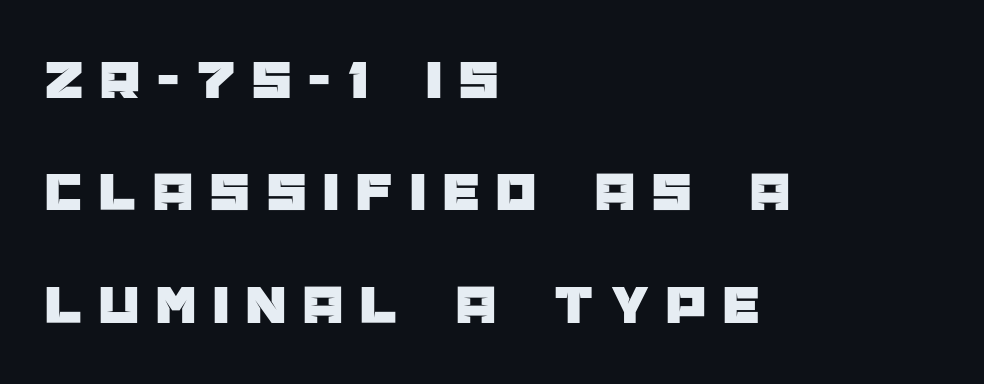
{"serif": "no", "italic": "no", "width": "normal", "stroke_contrast": "low", "x_height": "large", "monospaced": "no", "underline": "no", "align": "left", "line_spacing": "loose", "line_spacing_ratio": 1.97, "letter_spacing": "wide", "letter_spacing_em": 0.3, "glyph_px": 57}
